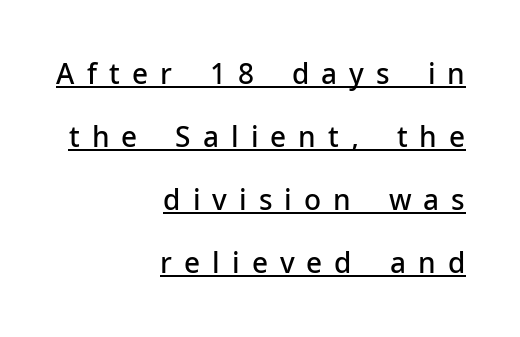
Glance below the letters and you will spot a drawn line. Does extra space separate the letters? Yes, quite a lot of it. Typesetter's note: demi weight, one step under bold. Each letter's strokes conclude bluntly, with no projecting serifs.
